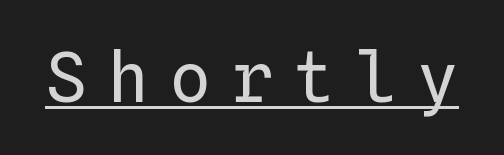
Q: Is the text bold? A: No.
Q: Is the text italic (slanted)? A: No, it is upright.
Q: Is the text underlined? A: Yes.
Q: Is the spacing between letters normal or unusually wide? A: Unusually wide.
Q: Width (condensed, normal, or wide)? A: Normal.
Q: Stroke contrast? A: Low.
Q: x-height? A: Medium.
Q: Monospaced? A: Yes.
